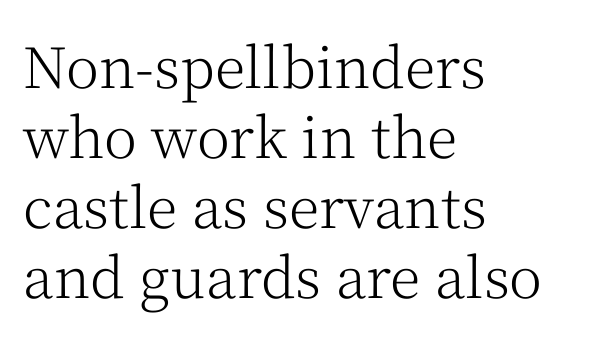
{"serif": "yes", "italic": "no", "bold": "no", "weight": "light", "width": "normal", "stroke_contrast": "medium", "x_height": "medium", "monospaced": "no", "underline": "no", "align": "left", "line_spacing": "normal", "line_spacing_ratio": 1.25, "letter_spacing": "normal", "letter_spacing_em": 0.0, "glyph_px": 56}
